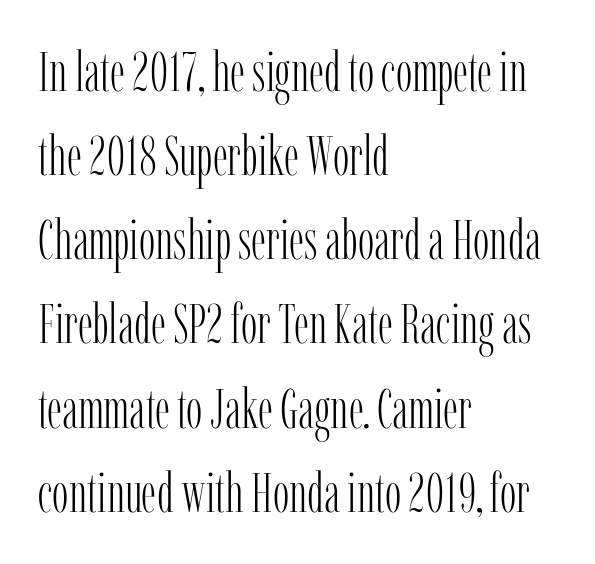
The designer went with a serif here, giving each stem small feet. Honestly, there is no underline to notice here at all. Students, note that the glyphs here touch the page at normal intervals. This sample has the flowing, uneven cadence of proportional lettering. Every stem runs plumb, perpendicular to the baseline. Is there much room between lines? A standard amount, neither cramped nor airy.
